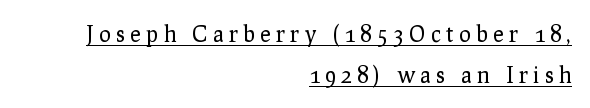
{"italic": "no", "bold": "no", "underline": "yes", "align": "right", "line_spacing_ratio": 1.88, "letter_spacing": "wide", "letter_spacing_em": 0.25, "glyph_px": 22}
